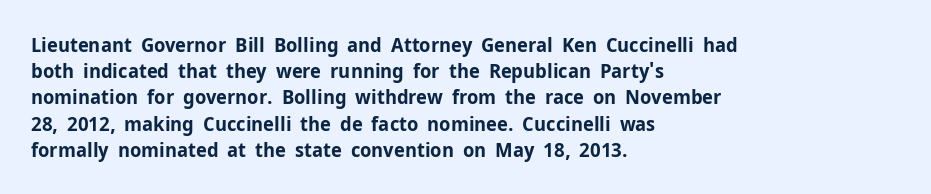
Q: Is the text bold? A: Yes.
Q: Is the text italic (slanted)? A: No, it is upright.
Q: Is the text underlined? A: No.
Q: How is the paragraph aligned? A: Left-aligned.
Q: Is the spacing between letters normal or unusually wide? A: Normal.
Q: Is the spacing between lines tight, normal or loose? A: Normal.
